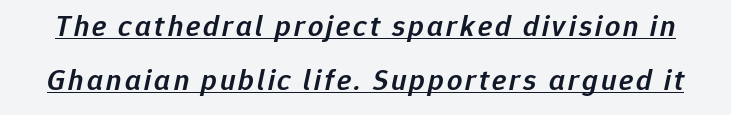
The face used here appears with an underline applied. Students, this is semibold: more ink than regular, less than bold. Italic: yes, the glyphs are oblique. Note the varied advance widths — an 'i' is clearly narrower than an 'm'.
